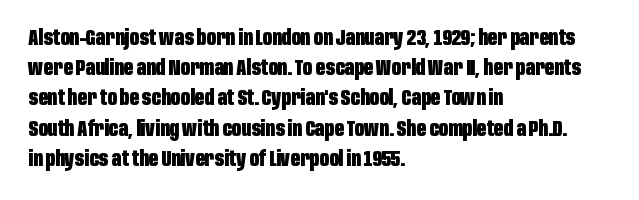
{"italic": "no", "bold": "yes", "underline": "no", "align": "left", "line_spacing": "normal", "line_spacing_ratio": 1.44, "letter_spacing": "normal", "letter_spacing_em": 0.0, "glyph_px": 21}
